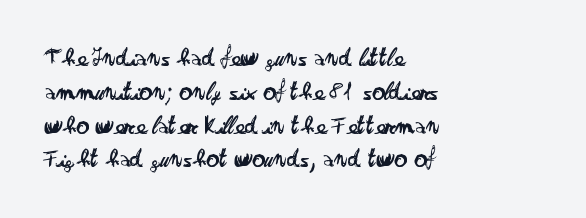
Descenders are the only things crossing below the line. Vertical strokes here are truly vertical. Compared with typical paragraphs, the rows here are spaced about the same. The setting favours the left margin, as ordinary paragraphs usually do.
